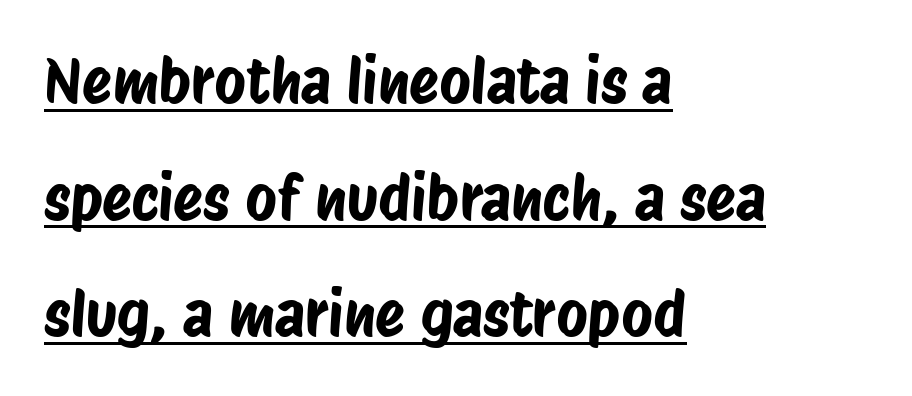
Q: Is the typeface a serif or a sans-serif typeface? A: Sans-serif.
Q: Is the text underlined? A: Yes.
Q: How is the paragraph aligned? A: Left-aligned.
Q: Is the spacing between letters normal or unusually wide? A: Normal.
Q: Is the spacing between lines tight, normal or loose? A: Loose.
Q: Width (condensed, normal, or wide)? A: Condensed.
Q: Stroke contrast? A: Low.
Q: x-height? A: Large.
Q: Monospaced? A: No.
